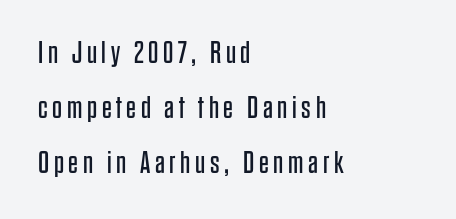
{"serif": "no", "italic": "no", "bold": "no", "weight": "regular", "width": "condensed", "stroke_contrast": "low", "x_height": "large", "monospaced": "no", "underline": "no", "align": "left", "line_spacing_ratio": 1.78, "glyph_px": 31}
